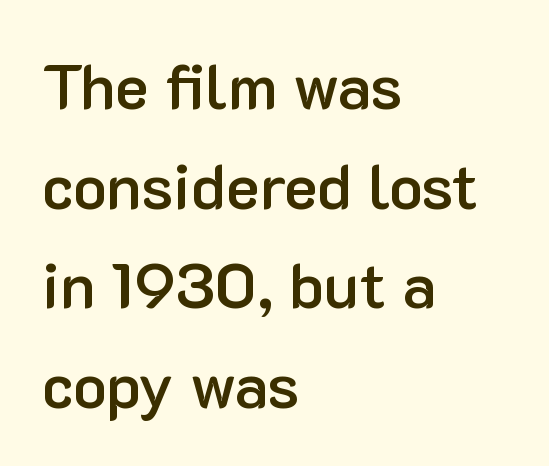
The image shows 63 px semibold sans-serif type, upright; set left-aligned, normal line spacing (1.58x), normal letter spacing, not underlined; low stroke contrast and a medium x-height.
